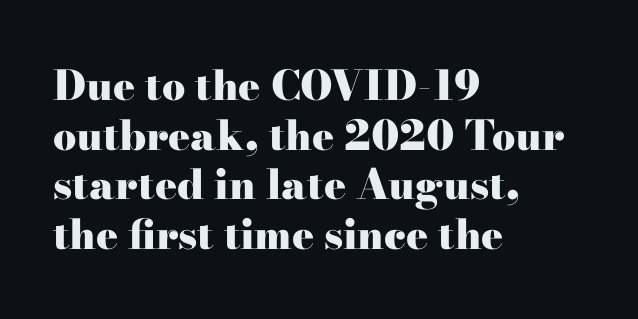
{"serif": "yes", "italic": "no", "bold": "yes", "weight": "heavy", "width": "wide", "stroke_contrast": "high", "x_height": "small", "monospaced": "no", "underline": "no", "align": "left", "line_spacing_ratio": 1.21, "letter_spacing": "normal", "letter_spacing_em": 0.0, "glyph_px": 41}
